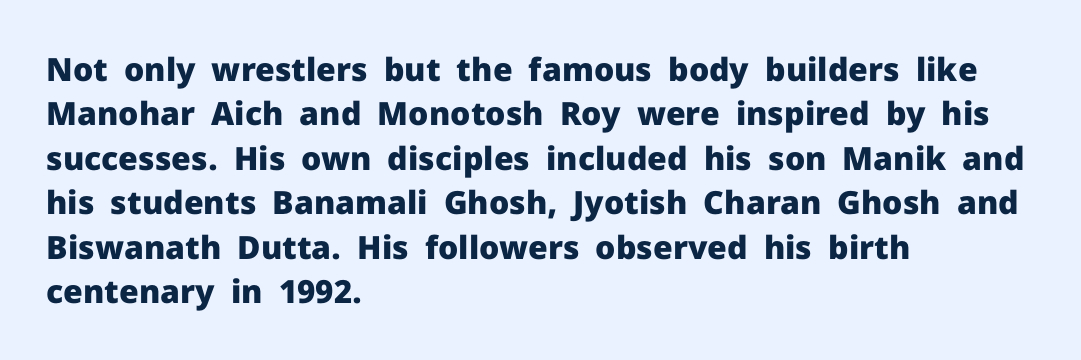
{"serif": "no", "italic": "no", "bold": "yes", "weight": "heavy", "width": "normal", "stroke_contrast": "low", "x_height": "medium", "monospaced": "no", "underline": "no", "align": "left", "line_spacing": "normal", "line_spacing_ratio": 1.39, "letter_spacing": "normal", "letter_spacing_em": 0.0, "glyph_px": 32}
